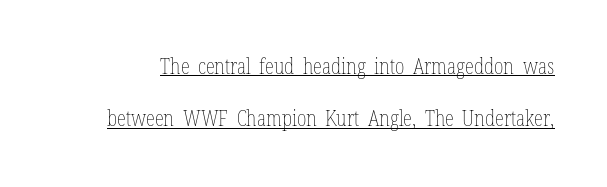
The image shows 21 px text type, upright; set loose line spacing (2.49x), normal letter spacing, underlined.
